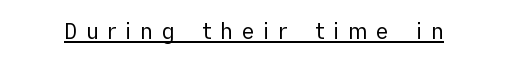
Italic? Not at all — the glyphs are vertical. The font sits on the lighter half of the weight spectrum, regular included. Does extra space separate the letters? Yes, quite a lot of it. The passage shown is underscored from start to finish.
